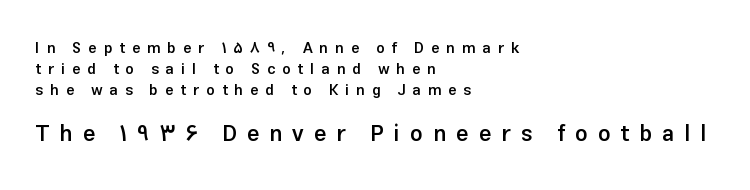
{"italic": "no", "bold": "semi", "underline": "no", "align": "left", "line_spacing": "normal", "line_spacing_ratio": 1.39, "letter_spacing": "wide", "letter_spacing_em": 0.46, "larger_block": "second", "size_ratio": 1.47, "glyph_px": 22}
